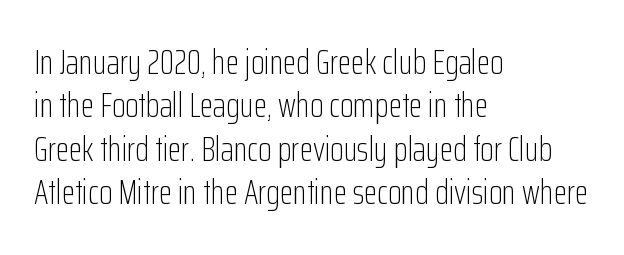
Q: Is the text bold? A: No.
Q: Is the text italic (slanted)? A: No, it is upright.
Q: Is the typeface a serif or a sans-serif typeface? A: Sans-serif.
Q: Is the text underlined? A: No.
Q: How is the paragraph aligned? A: Left-aligned.
Q: Is the spacing between letters normal or unusually wide? A: Normal.
Q: Width (condensed, normal, or wide)? A: Condensed.
Q: Stroke contrast? A: Low.
Q: x-height? A: Medium.
Q: Monospaced? A: No.
